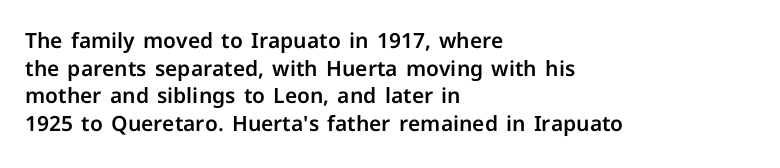
Q: Is the text italic (slanted)? A: No, it is upright.
Q: Is the text underlined? A: No.
Q: How is the paragraph aligned? A: Left-aligned.
Q: Is the spacing between letters normal or unusually wide? A: Normal.
Q: Is the spacing between lines tight, normal or loose? A: Normal.
